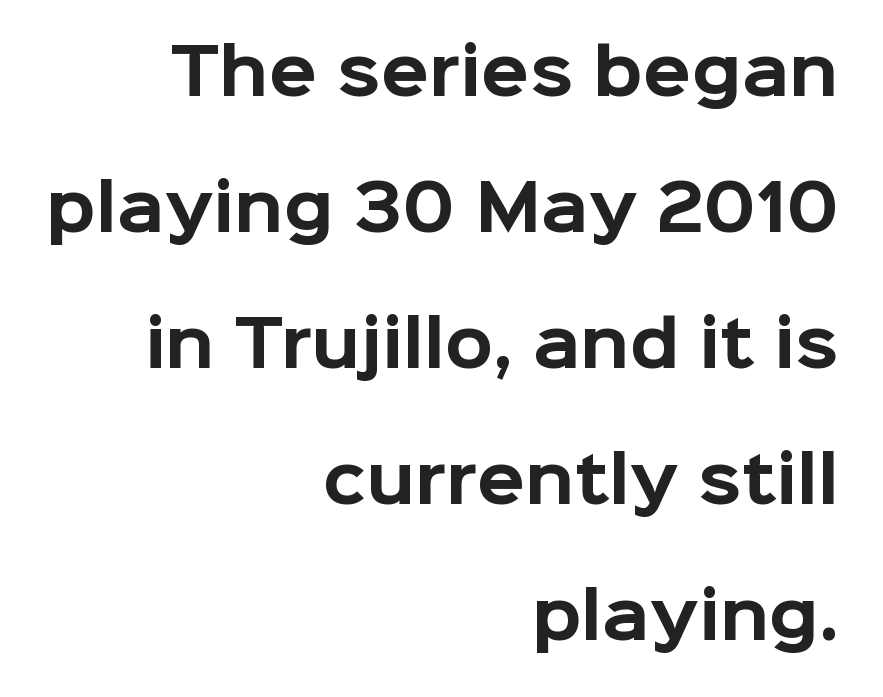
Q: Is the text bold? A: Yes.
Q: Is the text italic (slanted)? A: No, it is upright.
Q: Is the typeface a serif or a sans-serif typeface? A: Sans-serif.
Q: Is the text underlined? A: No.
Q: How is the paragraph aligned? A: Right-aligned.
Q: Is the spacing between letters normal or unusually wide? A: Normal.
Q: Is the spacing between lines tight, normal or loose? A: Loose.
Q: Width (condensed, normal, or wide)? A: Normal.
Q: Stroke contrast? A: Low.
Q: x-height? A: Medium.
Q: Monospaced? A: No.
